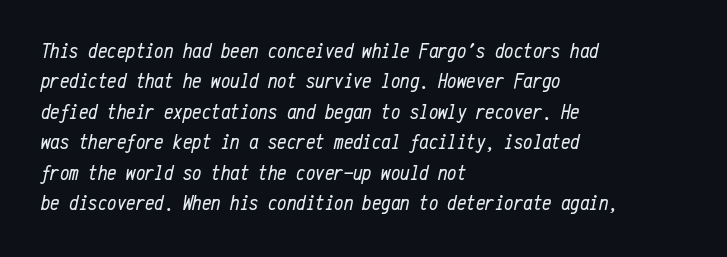
Q: Is the text bold? A: No.
Q: Is the text italic (slanted)? A: Yes, it leans right by about 12 degrees.
Q: Is the text underlined? A: No.
Q: How is the paragraph aligned? A: Left-aligned.
Q: Is the spacing between letters normal or unusually wide? A: Normal.
Q: Is the spacing between lines tight, normal or loose? A: Normal.
